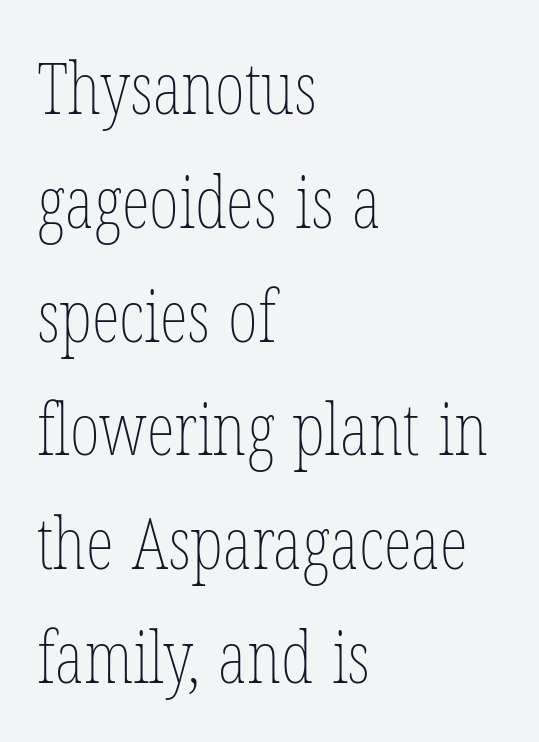
Q: Is the text bold? A: No.
Q: Is the text italic (slanted)? A: No, it is upright.
Q: Is the text underlined? A: No.
Q: How is the paragraph aligned? A: Left-aligned.
Q: Is the spacing between letters normal or unusually wide? A: Normal.
Q: Is the spacing between lines tight, normal or loose? A: Normal.
Q: Width (condensed, normal, or wide)? A: Condensed.
Q: Stroke contrast? A: Low.
Q: x-height? A: Medium.
Q: Monospaced? A: No.
